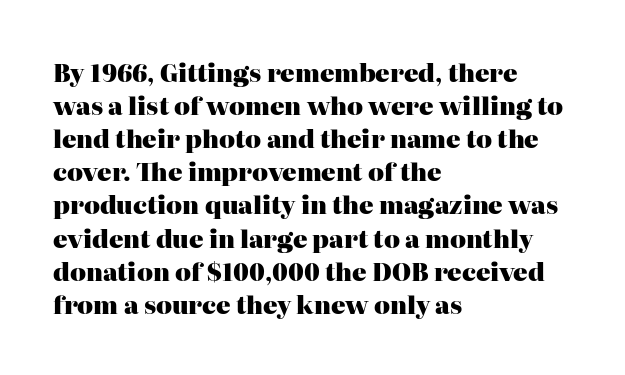
Q: Is the text bold? A: Yes.
Q: Is the text italic (slanted)? A: No, it is upright.
Q: Is the text underlined? A: No.
Q: How is the paragraph aligned? A: Left-aligned.
Q: Is the spacing between letters normal or unusually wide? A: Normal.
Q: Is the spacing between lines tight, normal or loose? A: Normal.
